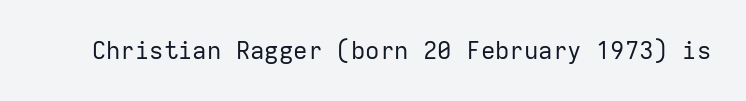
Q: Is the text bold? A: No.
Q: Is the text italic (slanted)? A: No, it is upright.
Q: Is the text underlined? A: No.
Q: Is the spacing between letters normal or unusually wide? A: Normal.
